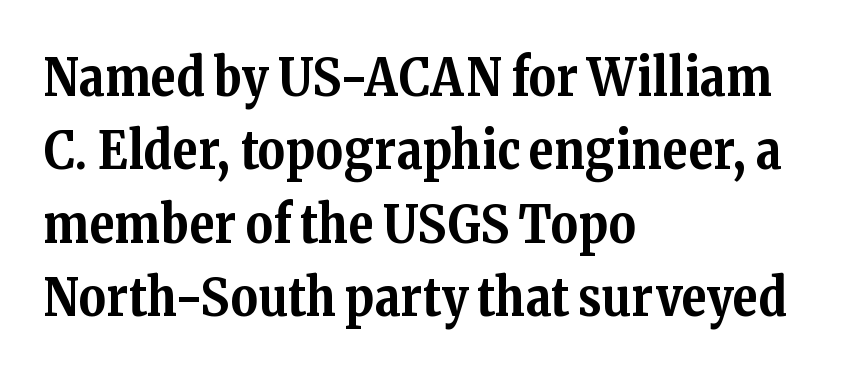
The image shows 52 px bold serif type, upright; set left-aligned, normal line spacing (1.41x), normal letter spacing, not underlined; medium stroke contrast and a medium x-height.
